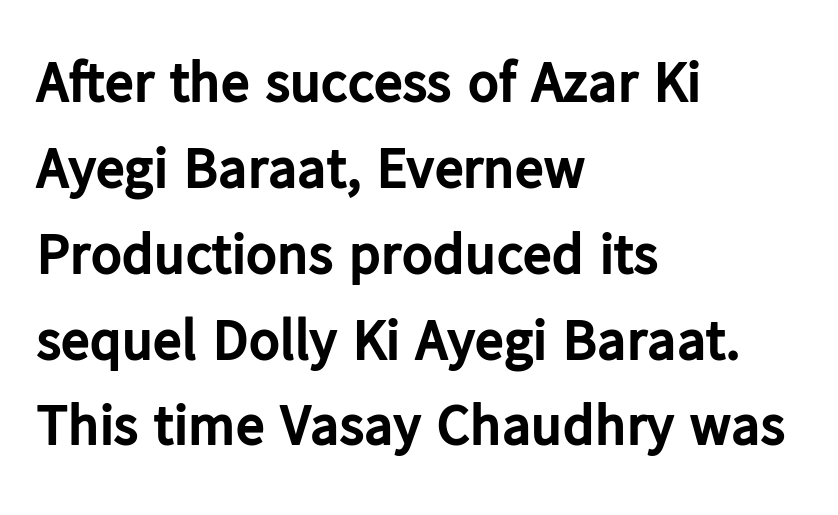
The image shows 58 px bold sans-serif type, upright; set left-aligned, normal line spacing (1.48x), normal letter spacing, not underlined; low stroke contrast and a medium x-height.
